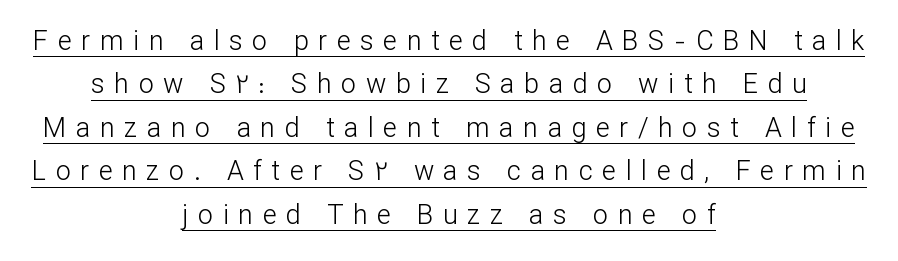
Q: Is the text bold? A: No.
Q: Is the text italic (slanted)? A: No, it is upright.
Q: Is the text underlined? A: Yes.
Q: How is the paragraph aligned? A: Centered.
Q: Is the spacing between letters normal or unusually wide? A: Unusually wide.
Q: Is the spacing between lines tight, normal or loose? A: Normal.
